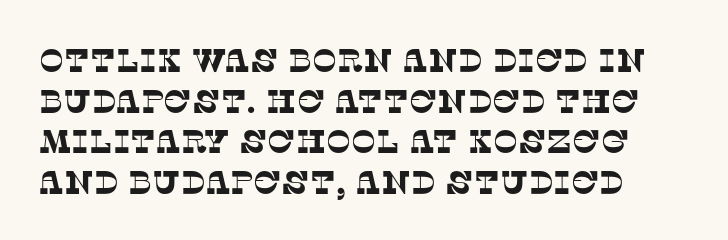
This rendering uses left alignment, leaving the right contour irregular. The face used here is seriffed, in the tradition of book romans. Lines of text with bare space underneath. The gaps between neighbouring characters are ordinary and unremarkable.
